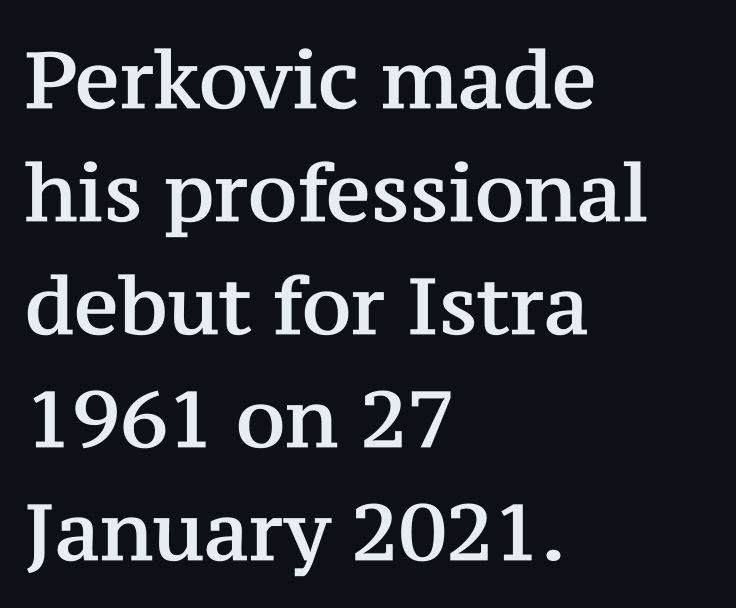
{"serif": "yes", "italic": "no", "width": "normal", "stroke_contrast": "medium", "x_height": "medium", "monospaced": "no", "underline": "no", "align": "left", "line_spacing": "normal", "line_spacing_ratio": 1.43, "letter_spacing": "normal", "letter_spacing_em": 0.0, "glyph_px": 79}
